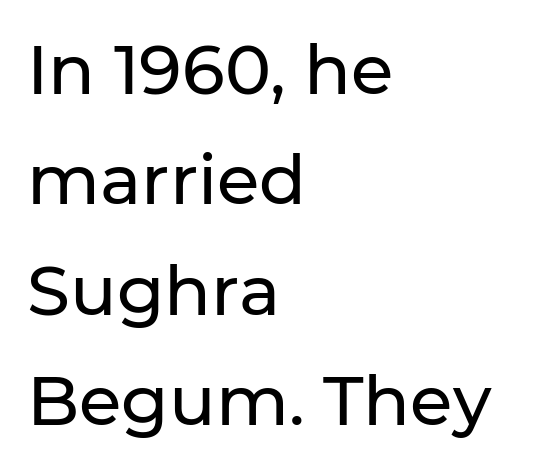
The image shows 69 px sans-serif type, upright; set left-aligned, normal line spacing (1.6x), normal letter spacing, not underlined; low stroke contrast and a medium x-height.
